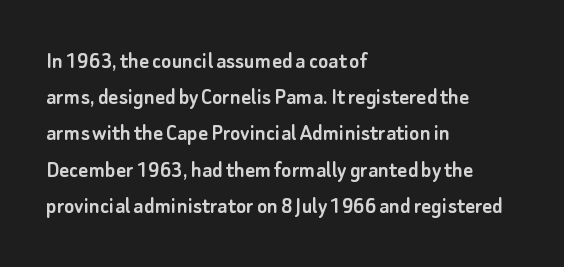
The image shows 24 px text type, upright; set left-aligned, normal line spacing (1.51x), normal letter spacing, not underlined.
